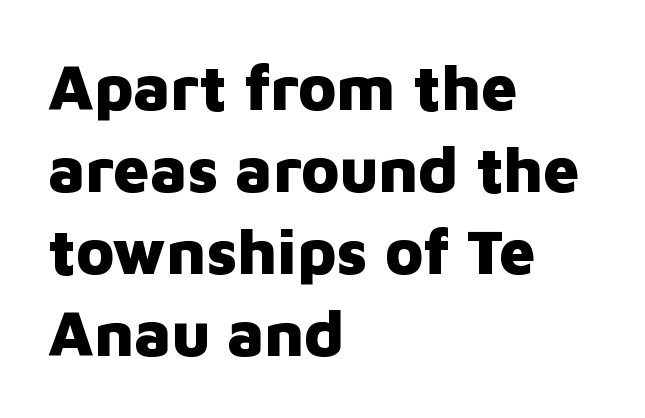
Words float on clear page, feet unadorned. Varying glyph widths throughout — classic text-font behaviour. The glyphs in this specimen are sans serif. Set as a true bold cut, around the 700 mark.
